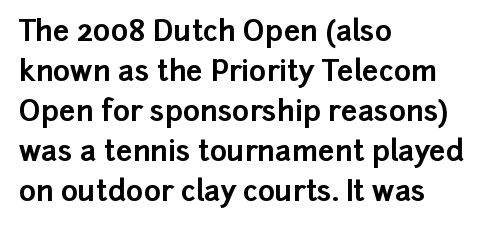
The image shows 29 px bold sans-serif type, upright; set left-aligned, normal line spacing (1.38x), normal letter spacing, not underlined; low stroke contrast and a medium x-height.
